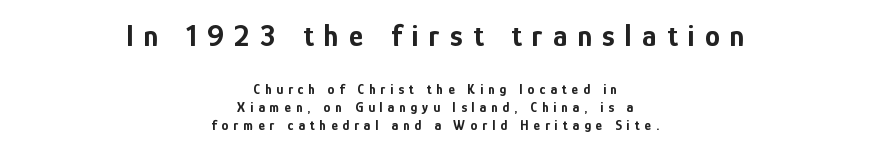
Weight: bold. Horizontally, the lines are justified to the midpoint only. The letters advance in unequal steps, a hallmark of proportional type. Larger block? The one above; the one below is distinctly smaller. Glance below the letters and you will spot only blank space.
